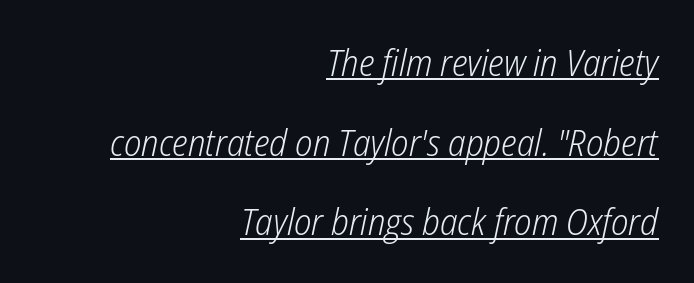
The image shows 37 px light, condensed type, italic (leaning right); set right-aligned, loose line spacing (2.15x), normal letter spacing, underlined; low stroke contrast and a medium x-height.
